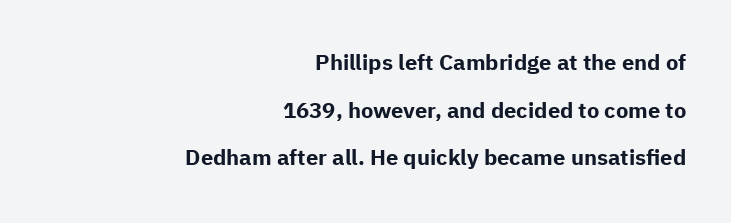
{"italic": "no", "bold": "yes", "underline": "no", "align": "right", "line_spacing": "loose", "line_spacing_ratio": 2.17, "letter_spacing": "normal", "letter_spacing_em": 0.0, "glyph_px": 22}
